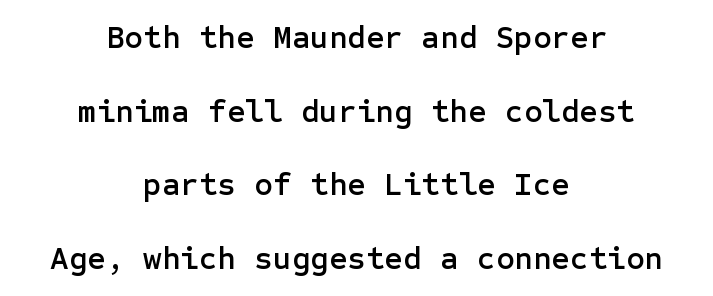
Q: Is the text italic (slanted)? A: No, it is upright.
Q: Is the typeface a serif or a sans-serif typeface? A: Sans-serif.
Q: Is the text underlined? A: No.
Q: How is the paragraph aligned? A: Centered.
Q: Is the spacing between letters normal or unusually wide? A: Normal.
Q: Is the spacing between lines tight, normal or loose? A: Loose.
Q: Width (condensed, normal, or wide)? A: Normal.
Q: Stroke contrast? A: Low.
Q: x-height? A: Medium.
